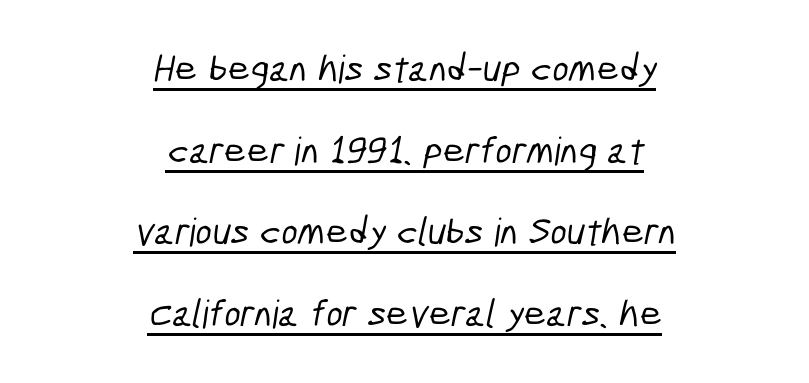
The image shows 39 px condensed sans-serif type; set centered, loose line spacing (2.09x), normal letter spacing, underlined; low stroke contrast and a medium x-height.
